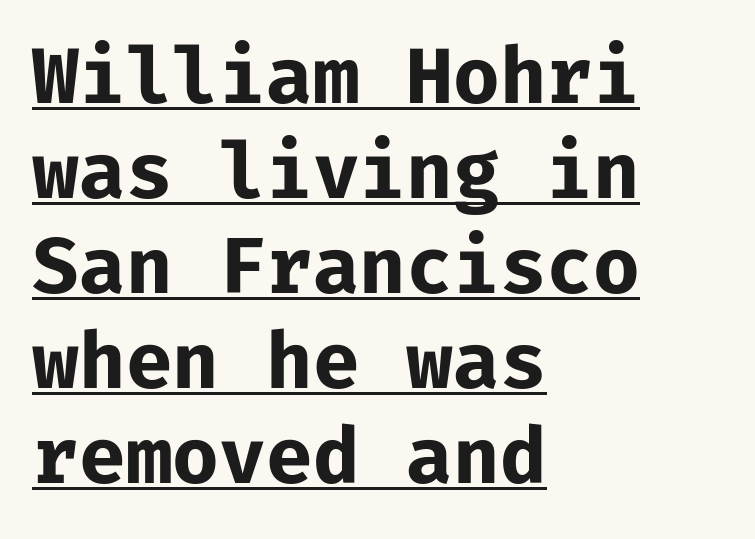
Q: Is the text bold? A: Yes.
Q: Is the text italic (slanted)? A: No, it is upright.
Q: Is the typeface a serif or a sans-serif typeface? A: Sans-serif.
Q: Is the text underlined? A: Yes.
Q: How is the paragraph aligned? A: Left-aligned.
Q: Is the spacing between letters normal or unusually wide? A: Normal.
Q: Is the spacing between lines tight, normal or loose? A: Normal.
Q: Width (condensed, normal, or wide)? A: Normal.
Q: Stroke contrast? A: Low.
Q: x-height? A: Medium.
Q: Monospaced? A: Yes.
